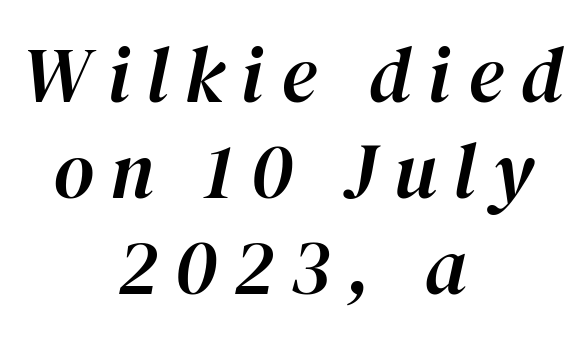
Tracking here is generous; glyphs stand well apart from one another. The strip under each line holds only bare page. The text carries the slant typical of an italic or oblique font. Each letter keeps its own natural width here, so spacing adapts to shape. The compositor balanced each line on the midline.
